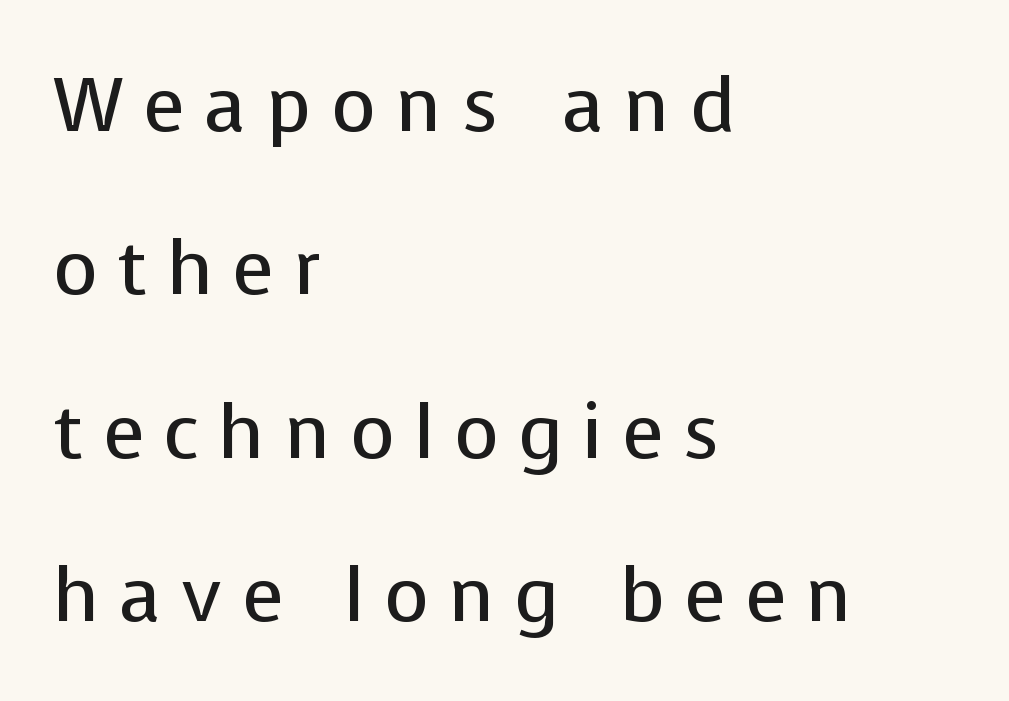
The image shows 76 px regular-weight sans-serif type, upright; set left-aligned, loose line spacing (2.15x), unusually wide letter spacing (+0.26 em), not underlined; low stroke contrast and a medium x-height.
